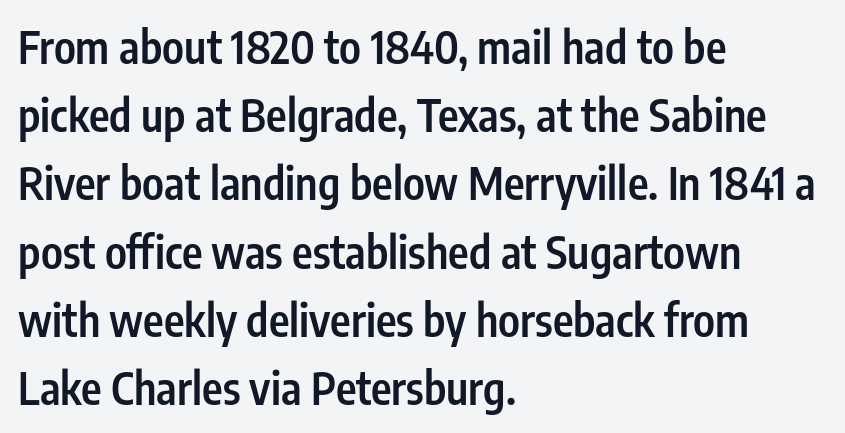
Q: Is the text bold? A: Semi-bold.
Q: Is the text italic (slanted)? A: No, it is upright.
Q: Is the typeface a serif or a sans-serif typeface? A: Sans-serif.
Q: Is the text underlined? A: No.
Q: How is the paragraph aligned? A: Left-aligned.
Q: Is the spacing between letters normal or unusually wide? A: Normal.
Q: Is the spacing between lines tight, normal or loose? A: Normal.
Q: Width (condensed, normal, or wide)? A: Condensed.
Q: Stroke contrast? A: Low.
Q: x-height? A: Medium.
Q: Monospaced? A: No.
